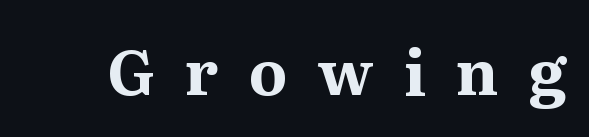
Q: Is the text bold? A: Yes.
Q: Is the text italic (slanted)? A: No, it is upright.
Q: Is the typeface a serif or a sans-serif typeface? A: Serif.
Q: Is the text underlined? A: No.
Q: Is the spacing between letters normal or unusually wide? A: Unusually wide.
Q: Width (condensed, normal, or wide)? A: Normal.
Q: Stroke contrast? A: Medium.
Q: x-height? A: Medium.
Q: Monospaced? A: No.
